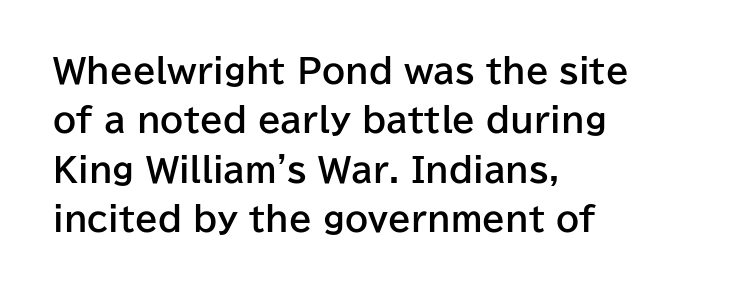
The image shows 33 px bold sans-serif type, upright; set left-aligned, normal line spacing (1.5x), normal letter spacing, not underlined; low stroke contrast and a medium x-height.
